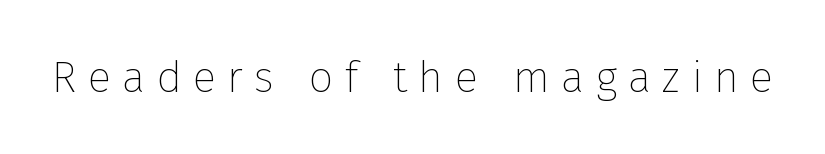
Q: Is the text bold? A: No.
Q: Is the text italic (slanted)? A: No, it is upright.
Q: Is the typeface a serif or a sans-serif typeface? A: Sans-serif.
Q: Is the text underlined? A: No.
Q: Is the spacing between letters normal or unusually wide? A: Unusually wide.
Q: Width (condensed, normal, or wide)? A: Normal.
Q: Stroke contrast? A: Low.
Q: x-height? A: Medium.
Q: Monospaced? A: No.
